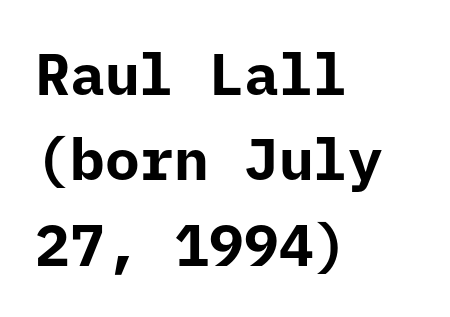
{"serif": "no", "italic": "no", "bold": "yes", "weight": "bold", "width": "normal", "stroke_contrast": "low", "x_height": "medium", "monospaced": "yes", "underline": "no", "align": "left", "line_spacing": "normal", "line_spacing_ratio": 1.47, "letter_spacing": "normal", "letter_spacing_em": 0.0, "glyph_px": 58}
